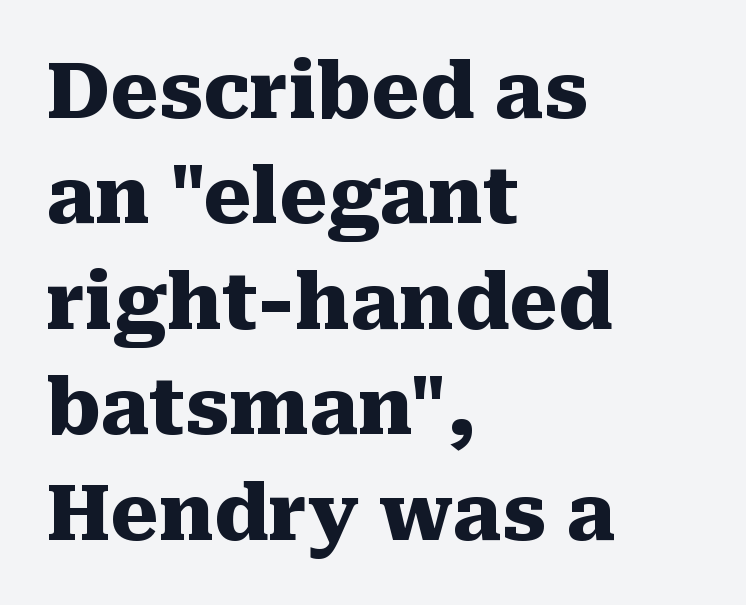
Q: Is the text bold? A: Yes.
Q: Is the text italic (slanted)? A: No, it is upright.
Q: Is the typeface a serif or a sans-serif typeface? A: Serif.
Q: Is the text underlined? A: No.
Q: How is the paragraph aligned? A: Left-aligned.
Q: Is the spacing between letters normal or unusually wide? A: Normal.
Q: Is the spacing between lines tight, normal or loose? A: Normal.
Q: Width (condensed, normal, or wide)? A: Normal.
Q: Stroke contrast? A: Medium.
Q: x-height? A: Medium.
Q: Monospaced? A: No.
